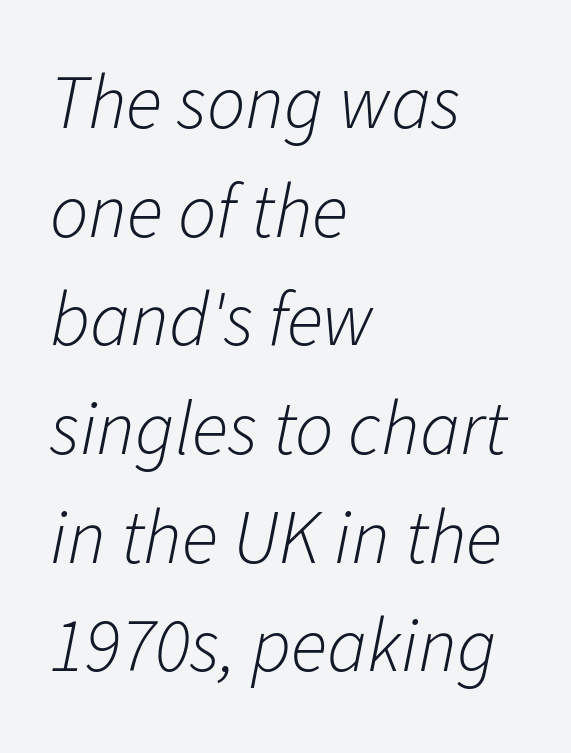
The image shows 76 px light type, italic (leaning right); set left-aligned, normal line spacing (1.43x), normal letter spacing, not underlined; low stroke contrast and a medium x-height.
